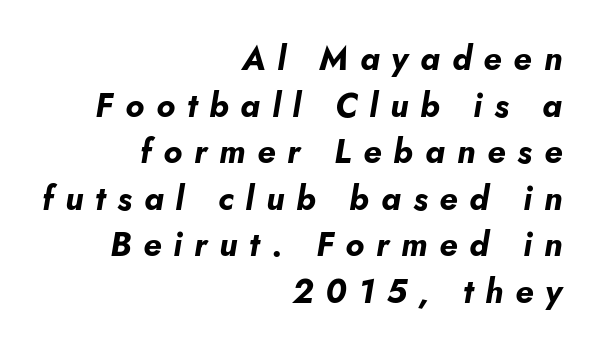
Q: Is the text bold? A: Yes.
Q: Is the text italic (slanted)? A: Yes, it leans right by about 5 degrees.
Q: Is the text underlined? A: No.
Q: How is the paragraph aligned? A: Right-aligned.
Q: Is the spacing between letters normal or unusually wide? A: Unusually wide.
Q: Is the spacing between lines tight, normal or loose? A: Normal.
Q: Width (condensed, normal, or wide)? A: Normal.
Q: Stroke contrast? A: Low.
Q: x-height? A: Small.
Q: Monospaced? A: No.
